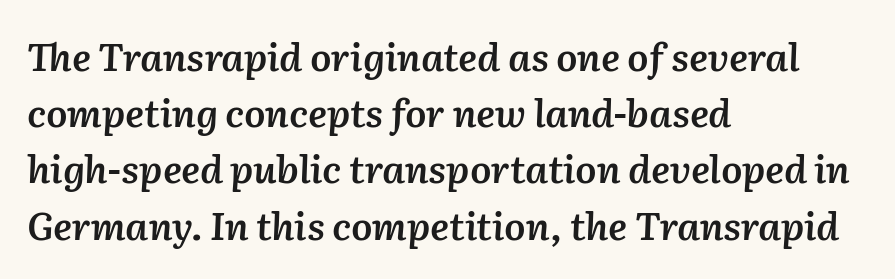
The image shows 38 px semibold type, italic (leaning right); set left-aligned, normal line spacing (1.48x), normal letter spacing, not underlined; medium stroke contrast and a medium x-height.
